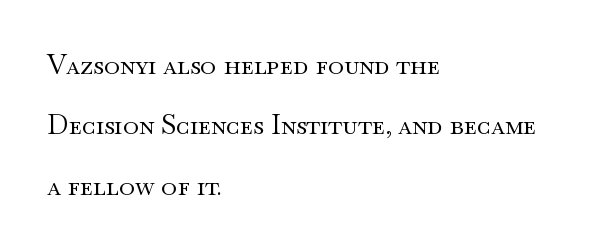
The space between consecutive lines is lavish. Italic? Not at all — the glyphs are vertical. This reads as an unemphasized weight, regular at the heaviest. Glance below the letters and you will spot only blank space.
